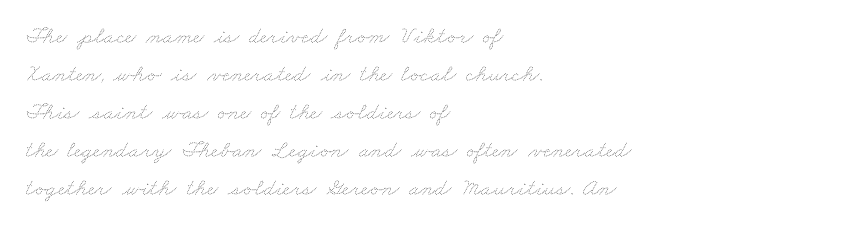
{"bold": "no", "underline": "no", "align": "left", "line_spacing": "normal", "line_spacing_ratio": 1.58, "letter_spacing": "normal", "letter_spacing_em": 0.0, "glyph_px": 24}
